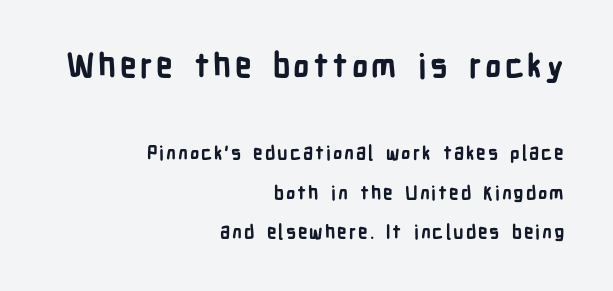
{"serif": "no", "italic": "no", "bold": "yes", "weight": "bold", "width": "condensed", "stroke_contrast": "low", "x_height": "medium", "monospaced": "no", "underline": "no", "align": "right", "line_spacing": "loose", "line_spacing_ratio": 2.06, "larger_block": "first", "size_ratio": 1.74, "glyph_px": 33}
